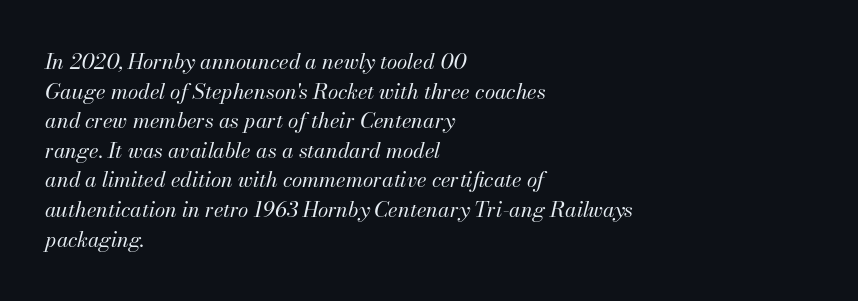
{"italic": "yes", "lean": "right", "slant_degrees": 13, "bold": "no", "underline": "no", "align": "left", "line_spacing": "normal", "line_spacing_ratio": 1.41, "letter_spacing": "normal", "letter_spacing_em": 0.0, "glyph_px": 21}
